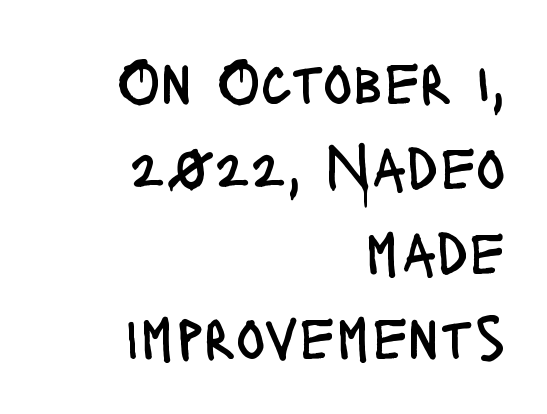
Ink coverage per letter is moderate at most. This sample uses an upright cut, with every glyph sitting square on the baseline. In terms of letterform style, serifs are entirely absent. Casual observation: everything's shoved over to the right. The line texture is even and compact thanks to regular tracking.
